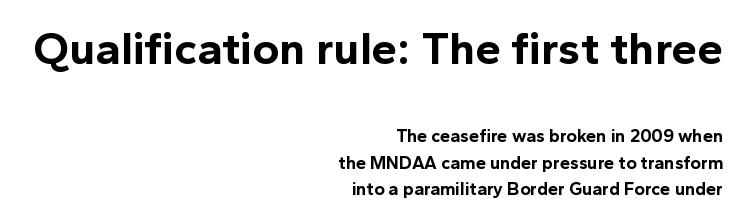
Q: Is the text bold? A: Yes.
Q: Is the text italic (slanted)? A: No, it is upright.
Q: Is the typeface a serif or a sans-serif typeface? A: Sans-serif.
Q: Is the text underlined? A: No.
Q: How is the paragraph aligned? A: Right-aligned.
Q: Is the spacing between letters normal or unusually wide? A: Normal.
Q: Is the spacing between lines tight, normal or loose? A: Normal.
Q: Which block of text is set in a larger size, the first (top) or the second (bottom)? A: The first (top) one.
Q: Width (condensed, normal, or wide)? A: Normal.
Q: x-height? A: Medium.
Q: Monospaced? A: No.
